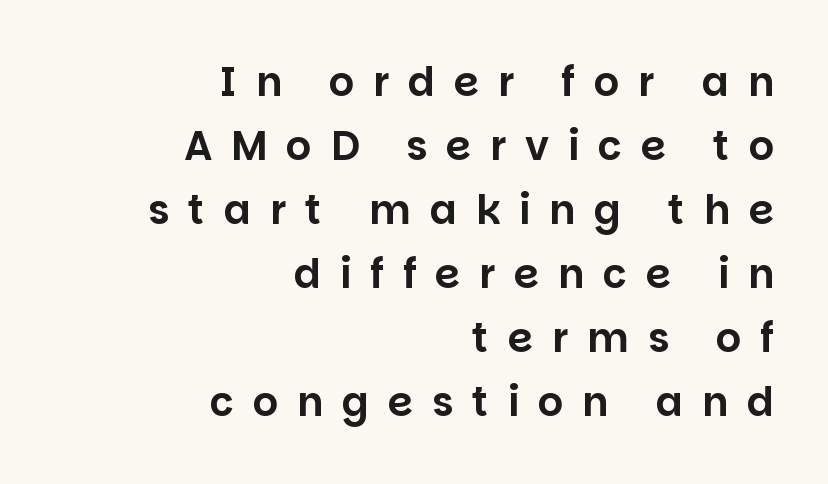
The image shows 40 px sans-serif type, upright; set right-aligned, normal line spacing (1.6x), unusually wide letter spacing (+0.47 em), not underlined; low stroke contrast and a large x-height.
